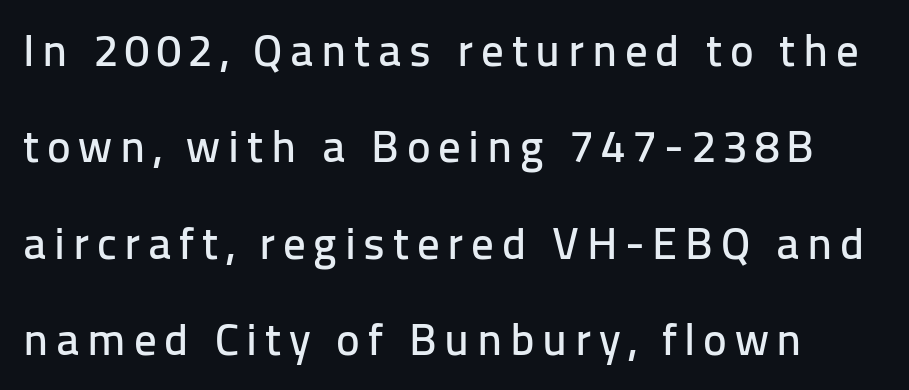
{"serif": "no", "italic": "no", "width": "normal", "stroke_contrast": "low", "x_height": "medium", "monospaced": "no", "underline": "no", "line_spacing": "loose", "line_spacing_ratio": 2.14, "glyph_px": 45}
